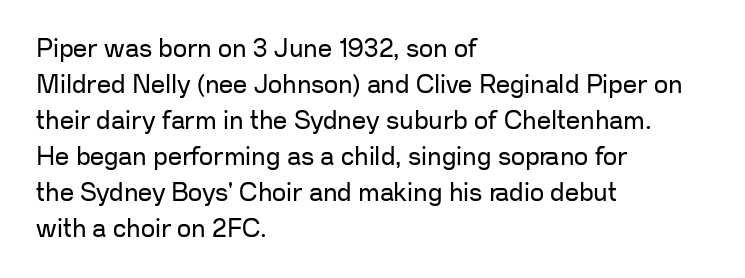
The rendering anchors every line to the left-hand side. Words appear dense and cohesive because spacing is normal. Does the leading feel generous? No, just average. A quiet, ordinary-to-light weight characterises the typeface.
